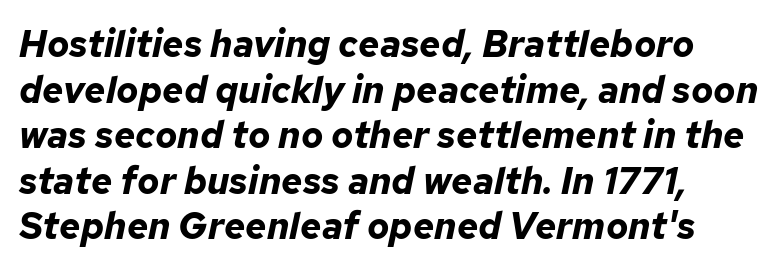
{"italic": "yes", "lean": "right", "slant_degrees": 12, "bold": "yes", "weight": "bold", "width": "normal", "stroke_contrast": "low", "x_height": "medium", "monospaced": "no", "underline": "no", "align": "left", "line_spacing_ratio": 1.23, "letter_spacing": "normal", "letter_spacing_em": 0.0, "glyph_px": 37}
